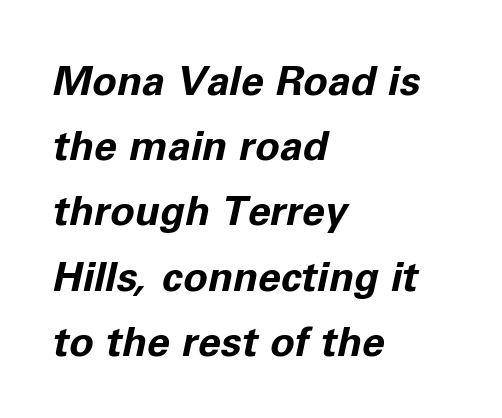
All the whitespace from short lines collects on the right. These lines are rendered in a variable-pitch font. Yep, that's italic — everything's leaning. What weight is shown? A full bold with thick strokes. The type is set solid horizontally, with unmodified tracking. These lines sit exactly where default settings would place them.
